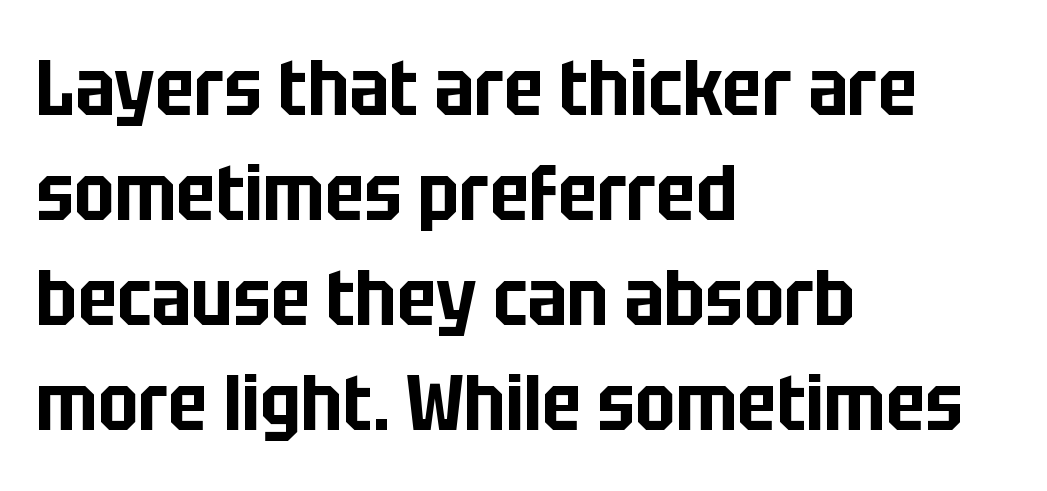
Q: Is the text italic (slanted)? A: No, it is upright.
Q: Is the typeface a serif or a sans-serif typeface? A: Sans-serif.
Q: Is the text underlined? A: No.
Q: How is the paragraph aligned? A: Left-aligned.
Q: Is the spacing between letters normal or unusually wide? A: Normal.
Q: Is the spacing between lines tight, normal or loose? A: Normal.
Q: Width (condensed, normal, or wide)? A: Condensed.
Q: Stroke contrast? A: Low.
Q: x-height? A: Large.
Q: Monospaced? A: No.
